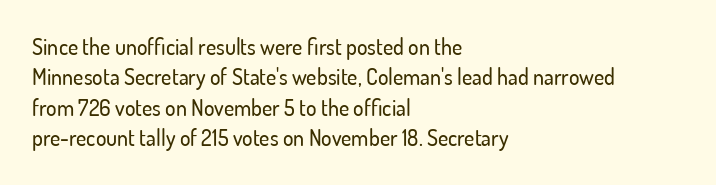
The image shows 22 px text type, upright; set left-aligned, normal line spacing (1.38x), normal letter spacing, not underlined.
